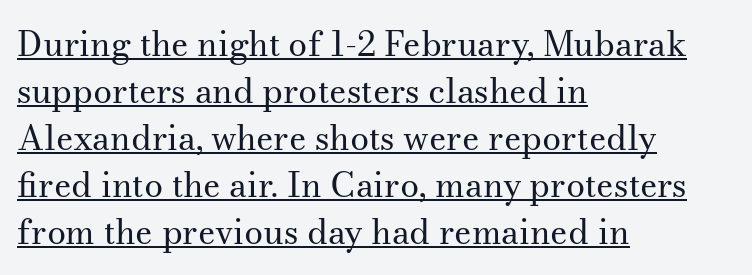
{"serif": "yes", "italic": "no", "bold": "no", "weight": "regular", "width": "normal", "stroke_contrast": "medium", "x_height": "small", "monospaced": "no", "underline": "yes", "align": "left", "line_spacing": "normal", "line_spacing_ratio": 1.38, "letter_spacing": "normal", "letter_spacing_em": 0.0, "glyph_px": 34}
